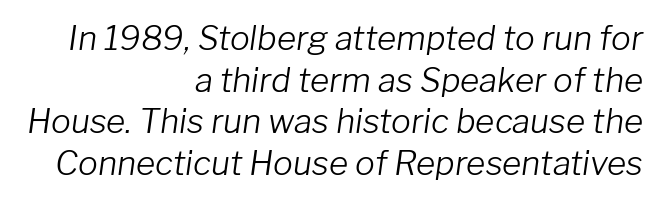
Q: Is the text bold? A: No.
Q: Is the text italic (slanted)? A: Yes, it leans right by about 8 degrees.
Q: Is the text underlined? A: No.
Q: How is the paragraph aligned? A: Right-aligned.
Q: Is the spacing between letters normal or unusually wide? A: Normal.
Q: Is the spacing between lines tight, normal or loose? A: Normal.
Q: Width (condensed, normal, or wide)? A: Normal.
Q: Stroke contrast? A: Low.
Q: x-height? A: Medium.
Q: Monospaced? A: No.
